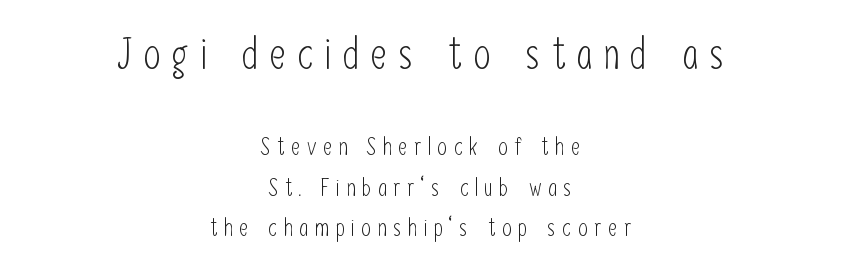
Q: Is the text bold? A: No.
Q: Is the text italic (slanted)? A: No, it is upright.
Q: Is the typeface a serif or a sans-serif typeface? A: Sans-serif.
Q: Is the text underlined? A: No.
Q: How is the paragraph aligned? A: Centered.
Q: Is the spacing between letters normal or unusually wide? A: Unusually wide.
Q: Is the spacing between lines tight, normal or loose? A: Normal.
Q: Which block of text is set in a larger size, the first (top) or the second (bottom)? A: The first (top) one.
Q: Width (condensed, normal, or wide)? A: Condensed.
Q: Stroke contrast? A: Low.
Q: x-height? A: Medium.
Q: Monospaced? A: No.
